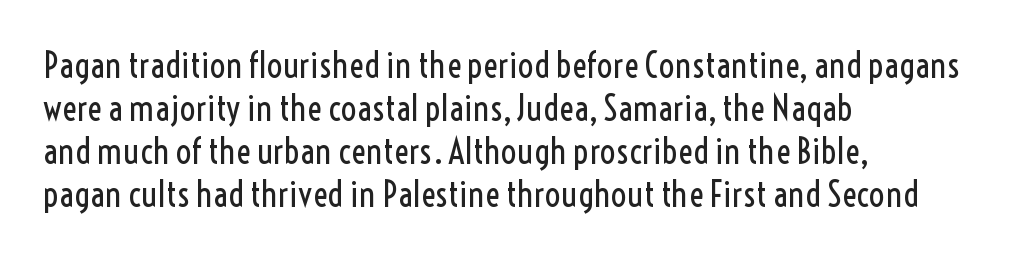
The image shows 35 px regular-weight, condensed sans-serif type, upright; set left-aligned, line spacing 1.23x, normal letter spacing, not underlined; a medium x-height.
